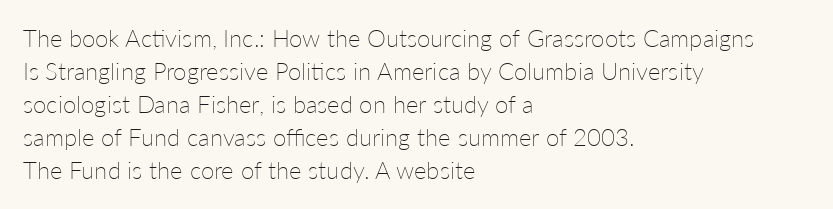
The image shows 24 px text type, upright; set left-aligned, normal line spacing (1.38x), normal letter spacing, not underlined.
